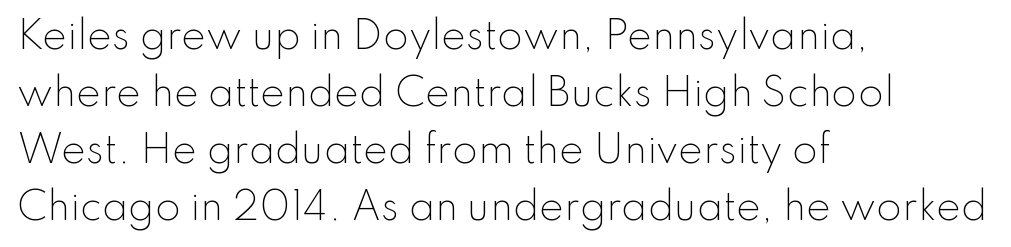
This rendering leaves character spacing at its baseline value. The setting favours the left margin, as ordinary paragraphs usually do. This block has exactly the height ordinary leading produces. The weight would be labelled regular, book, light, or lighter still.
